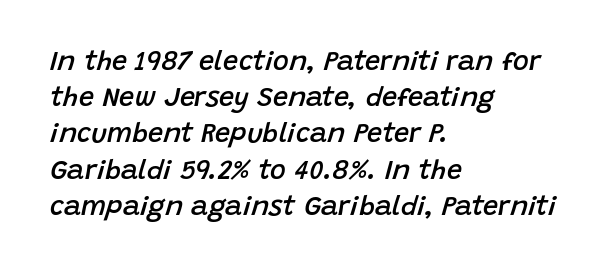
The tracking reads as untouched default to a designer's eye. This sample uses an oblique cut, with every glyph tilted off the vertical. A bit beefed up — I'd call it semibold rather than bold. This rendering uses left alignment, leaving the right contour irregular. Only glyphs here, with clear space below each row.
